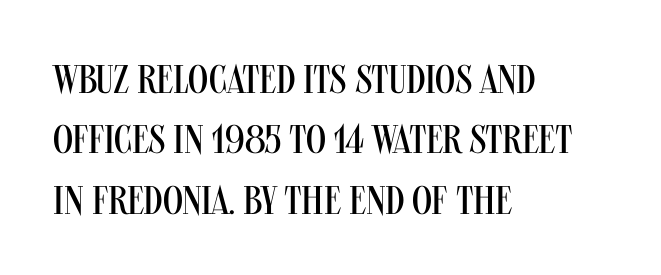
{"serif": "no", "italic": "no", "bold": "no", "weight": "regular", "width": "condensed", "stroke_contrast": "medium", "x_height": "large", "monospaced": "no", "underline": "no", "align": "left", "line_spacing": "normal", "line_spacing_ratio": 1.51, "letter_spacing": "normal", "letter_spacing_em": 0.0, "glyph_px": 40}
